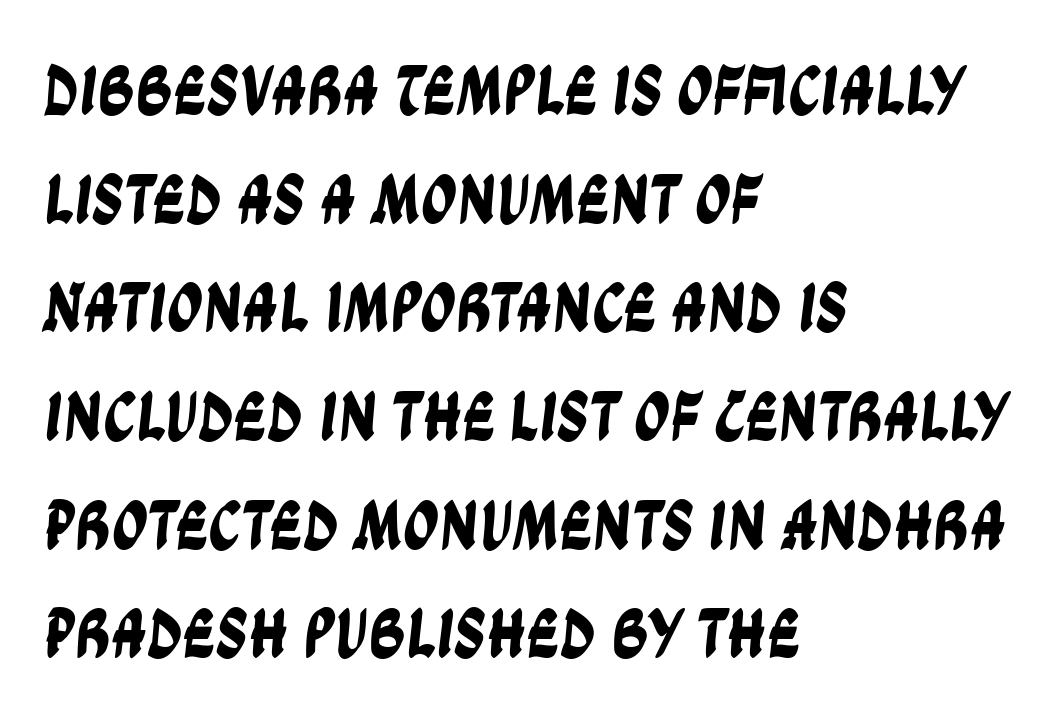
The image shows 71 px condensed sans-serif type; set left-aligned, normal line spacing (1.53x), normal letter spacing, not underlined; low stroke contrast and a large x-height.
